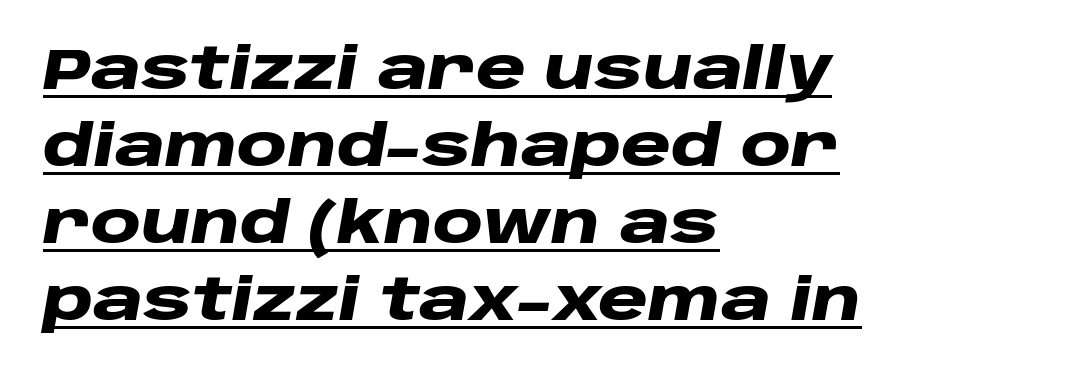
{"italic": "yes", "lean": "right", "slant_degrees": 10, "bold": "yes", "weight": "heavy", "width": "wide", "stroke_contrast": "low", "x_height": "large", "monospaced": "no", "underline": "yes", "align": "left", "line_spacing": "normal", "line_spacing_ratio": 1.35, "letter_spacing": "normal", "letter_spacing_em": 0.0, "glyph_px": 57}
